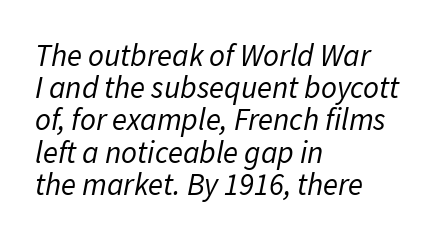
{"italic": "yes", "lean": "right", "slant_degrees": 11, "bold": "no", "weight": "regular", "width": "normal", "stroke_contrast": "low", "x_height": "medium", "monospaced": "no", "underline": "no", "align": "left", "line_spacing": "tight", "line_spacing_ratio": 1.04, "letter_spacing": "normal", "letter_spacing_em": 0.0, "glyph_px": 31}
